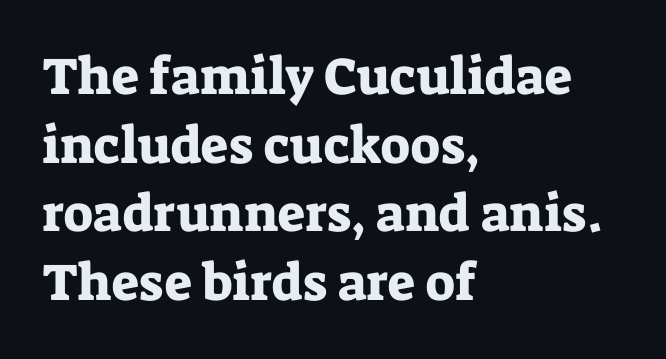
{"serif": "yes", "italic": "no", "width": "normal", "stroke_contrast": "low", "x_height": "medium", "monospaced": "no", "underline": "no", "align": "left", "line_spacing": "normal", "line_spacing_ratio": 1.32, "letter_spacing": "normal", "letter_spacing_em": 0.0, "glyph_px": 52}
